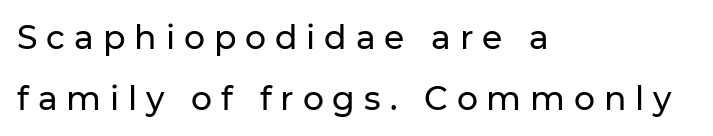
The image shows 33 px sans-serif type, upright; set left-aligned, line spacing 1.84x, unusually wide letter spacing (+0.27 em), not underlined; low stroke contrast and a medium x-height.
